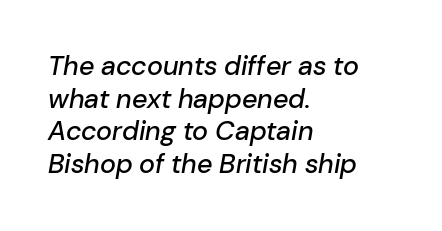
{"italic": "yes", "lean": "right", "slant_degrees": 10, "underline": "no", "align": "left", "line_spacing_ratio": 1.21, "letter_spacing": "normal", "letter_spacing_em": 0.0, "glyph_px": 27}
